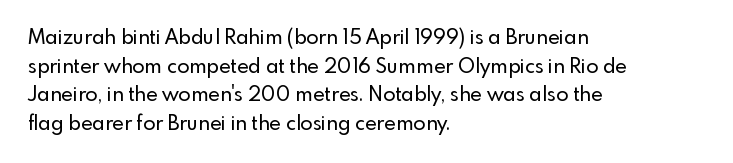
Every character sits straight up, as roman type does. The glyphs are unaccompanied by any horizontal stroke below them. Normally led — the rows are evenly, conventionally spaced. If you drew a ruler down the left edge, every line would touch it. The type is set solid horizontally, with unmodified tracking.
